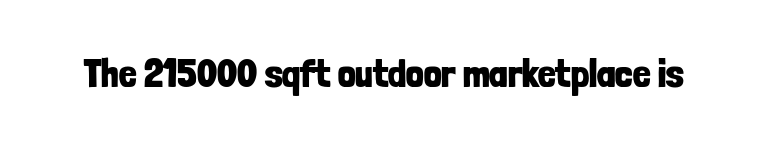
The letters carry no serifs — their stems end cleanly without finishing strokes. The letters advance in unequal steps, a hallmark of proportional type. These words are printed bold, with thick strokes throughout. The axis of the letterforms is exactly vertical.
